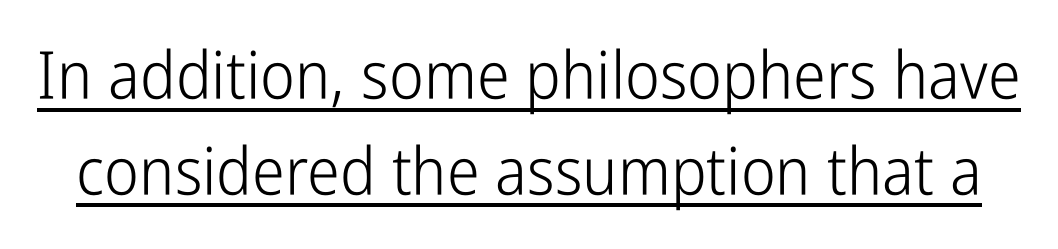
{"serif": "no", "italic": "no", "bold": "no", "weight": "light", "width": "condensed", "stroke_contrast": "low", "x_height": "medium", "monospaced": "no", "underline": "yes", "line_spacing": "normal", "line_spacing_ratio": 1.45, "letter_spacing": "normal", "letter_spacing_em": 0.0, "glyph_px": 66}
